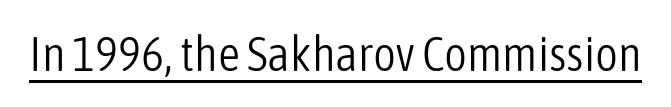
Serif or sans? Sans — the stroke terminals are bare. Is there any slant? The stems are plumb. Glyph-to-glyph distance matches everyday printed text. Letters have the restrained weight of plain body copy at most. A typesetter would call this proportional, since set widths differ per character.
